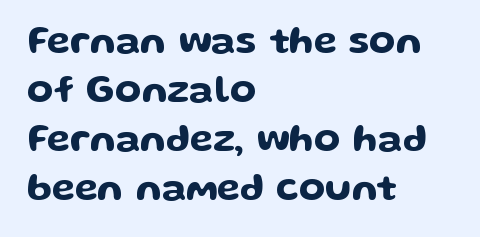
Q: Is the text italic (slanted)? A: No, it is upright.
Q: Is the typeface a serif or a sans-serif typeface? A: Sans-serif.
Q: Is the text underlined? A: No.
Q: How is the paragraph aligned? A: Left-aligned.
Q: Is the spacing between letters normal or unusually wide? A: Normal.
Q: Is the spacing between lines tight, normal or loose? A: Normal.
Q: Width (condensed, normal, or wide)? A: Wide.
Q: Stroke contrast? A: Low.
Q: x-height? A: Medium.
Q: Monospaced? A: No.
